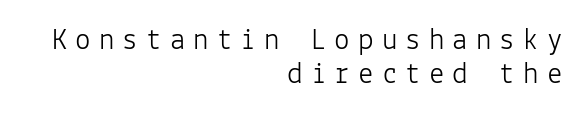
The image shows 31 px light sans-serif type, upright, monospaced; set right-aligned, tight line spacing (1.11x), unusually wide letter spacing (+0.26 em), not underlined; low stroke contrast and a medium x-height.
